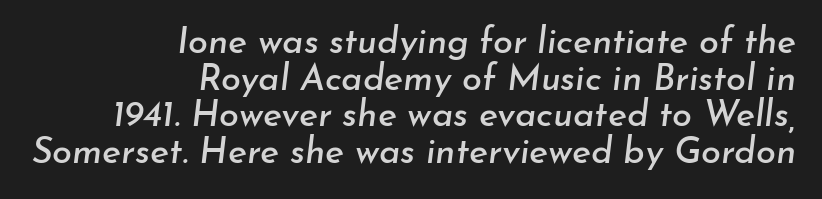
The image shows 36 px text type, italic (leaning right); set right-aligned, tight line spacing (1.02x), normal letter spacing, not underlined; low stroke contrast and a small x-height.
